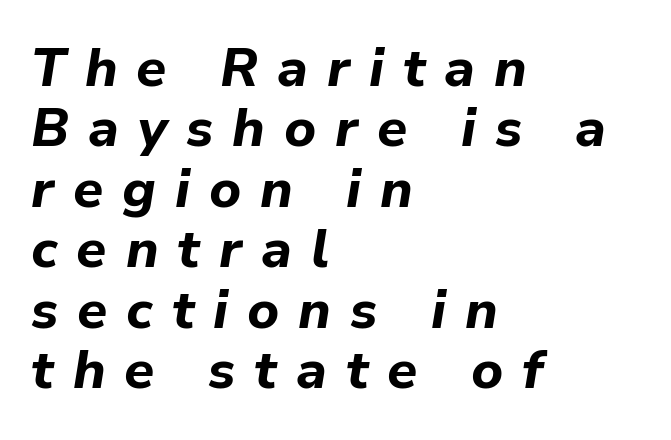
Teacher's note: observe the even left margin — that is flush-left alignment. The letterforms stand isolated, each surrounded by extra space. The sample has been set heavy, in full bold. Summary of vertical rhythm: compact, with narrow interline spacing.
